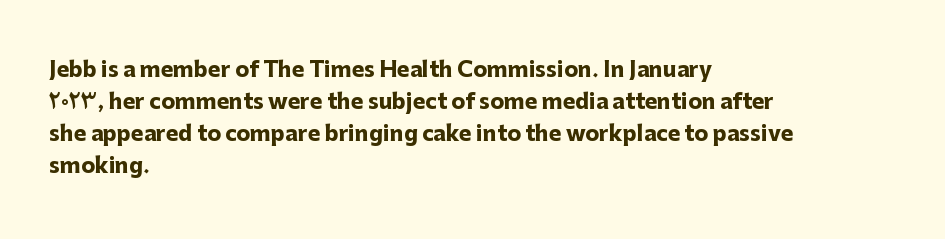
Q: Is the text bold? A: Yes.
Q: Is the text italic (slanted)? A: No, it is upright.
Q: Is the text underlined? A: No.
Q: How is the paragraph aligned? A: Left-aligned.
Q: Is the spacing between letters normal or unusually wide? A: Normal.
Q: Is the spacing between lines tight, normal or loose? A: Normal.
